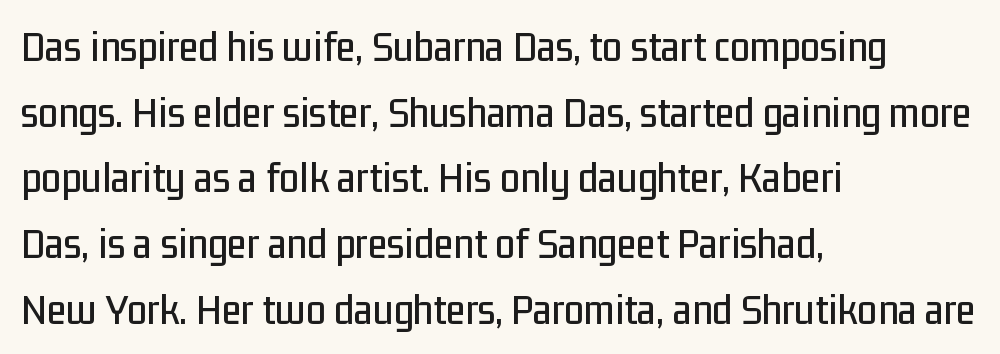
A typesetter would call this zero additional tracking. Nope, not italic — everything's standing straight. Unlike a traditional serif, this face leaves its strokes unadorned. Line spacing here is normal. Left-aligned paragraph, ragged on the right. A typesetter would call this proportional, since set widths differ per character.
